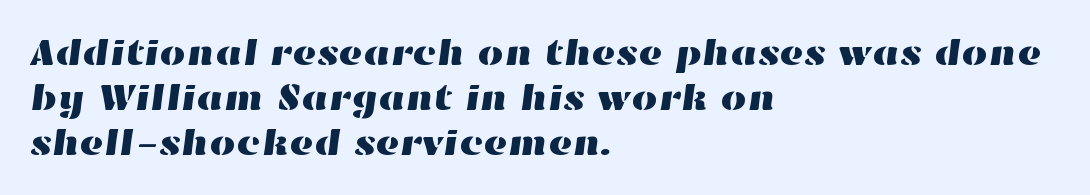
The setting favours the left margin, as ordinary paragraphs usually do. A typesetter would call this zero additional tracking. Quick note: underline off. Note the varied advance widths — an 'i' is clearly narrower than an 'm'.
